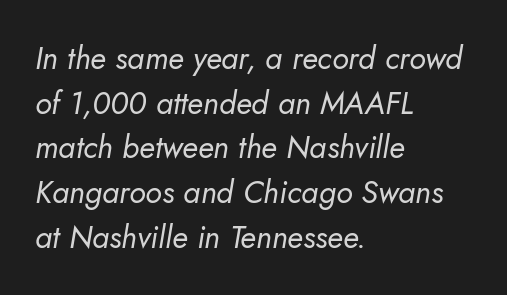
{"italic": "yes", "lean": "right", "slant_degrees": 10, "bold": "no", "weight": "regular", "width": "normal", "stroke_contrast": "low", "x_height": "small", "monospaced": "no", "underline": "no", "align": "left", "line_spacing": "normal", "line_spacing_ratio": 1.44, "letter_spacing": "normal", "letter_spacing_em": 0.0, "glyph_px": 31}
